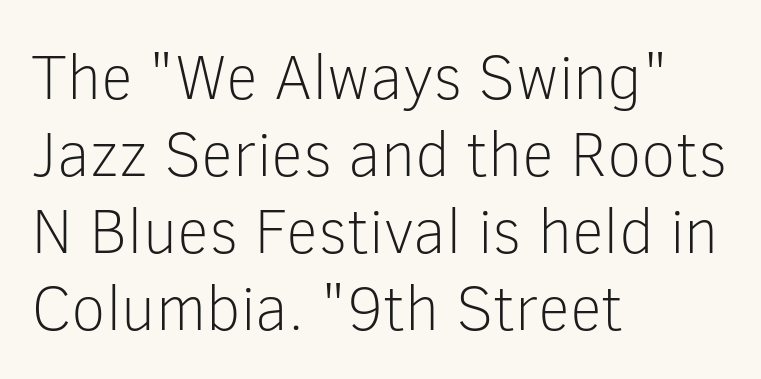
Q: Is the text bold? A: No.
Q: Is the text italic (slanted)? A: No, it is upright.
Q: Is the typeface a serif or a sans-serif typeface? A: Sans-serif.
Q: Is the text underlined? A: No.
Q: How is the paragraph aligned? A: Left-aligned.
Q: Is the spacing between letters normal or unusually wide? A: Normal.
Q: Width (condensed, normal, or wide)? A: Normal.
Q: Stroke contrast? A: Low.
Q: x-height? A: Medium.
Q: Monospaced? A: No.
